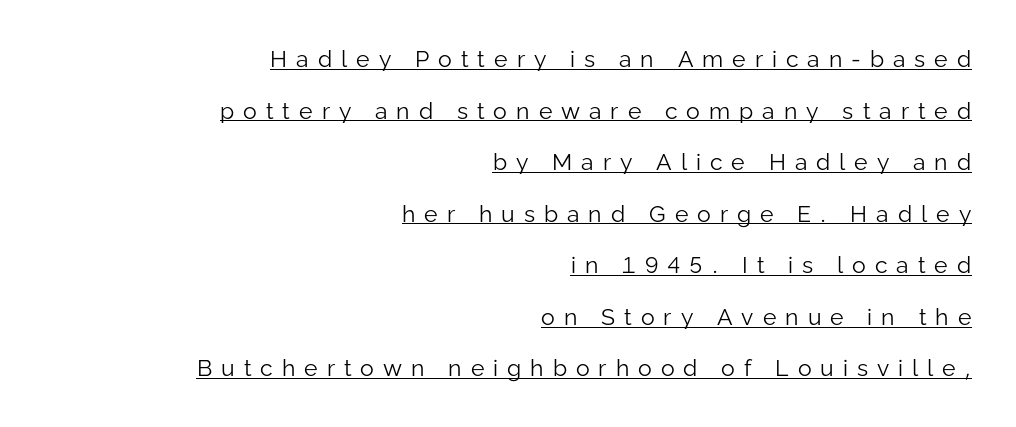
{"italic": "no", "bold": "no", "underline": "yes", "align": "right", "line_spacing": "loose", "line_spacing_ratio": 2.24, "letter_spacing": "wide", "letter_spacing_em": 0.39, "glyph_px": 23}
